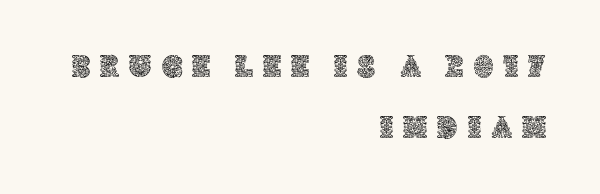
The image shows 33 px text type, upright; set right-aligned, line spacing 1.85x, unusually wide letter spacing (+0.31 em), not underlined; a large x-height.
